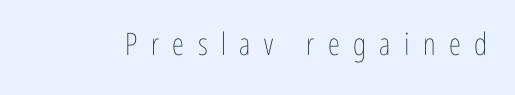
Q: Is the text bold? A: No.
Q: Is the text italic (slanted)? A: No, it is upright.
Q: Is the text underlined? A: No.
Q: Is the spacing between letters normal or unusually wide? A: Unusually wide.
Q: Width (condensed, normal, or wide)? A: Condensed.
Q: Stroke contrast? A: Low.
Q: x-height? A: Medium.
Q: Monospaced? A: No.
